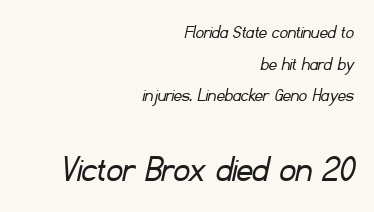
Q: Is the text bold? A: No.
Q: Is the typeface a serif or a sans-serif typeface? A: Sans-serif.
Q: Is the text underlined? A: No.
Q: How is the paragraph aligned? A: Right-aligned.
Q: Is the spacing between letters normal or unusually wide? A: Normal.
Q: Is the spacing between lines tight, normal or loose? A: Normal.
Q: Which block of text is set in a larger size, the first (top) or the second (bottom)? A: The second (bottom) one.
Q: Width (condensed, normal, or wide)? A: Normal.
Q: Stroke contrast? A: Low.
Q: x-height? A: Small.
Q: Monospaced? A: No.
